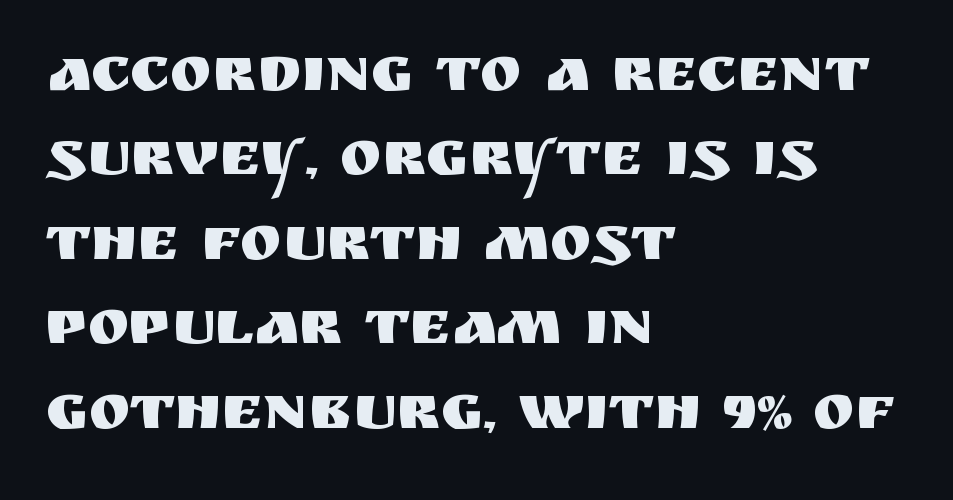
{"serif": "no", "italic": "no", "width": "normal", "stroke_contrast": "medium", "x_height": "large", "monospaced": "no", "underline": "no", "align": "left", "line_spacing": "normal", "line_spacing_ratio": 1.34, "letter_spacing": "normal", "letter_spacing_em": 0.0, "glyph_px": 63}
